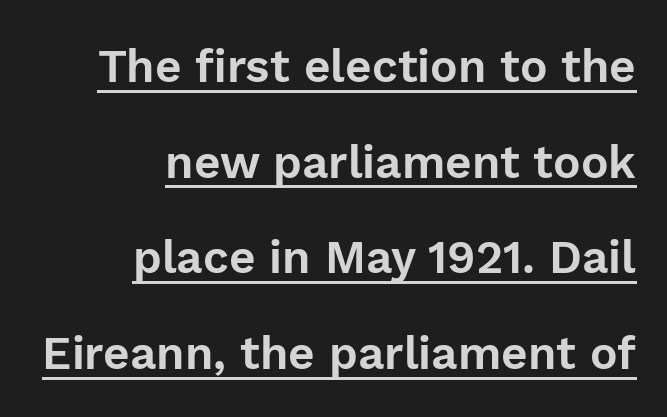
The image shows 46 px sans-serif type, upright; set right-aligned, loose line spacing (2.08x), normal letter spacing, underlined; low stroke contrast and a medium x-height.
